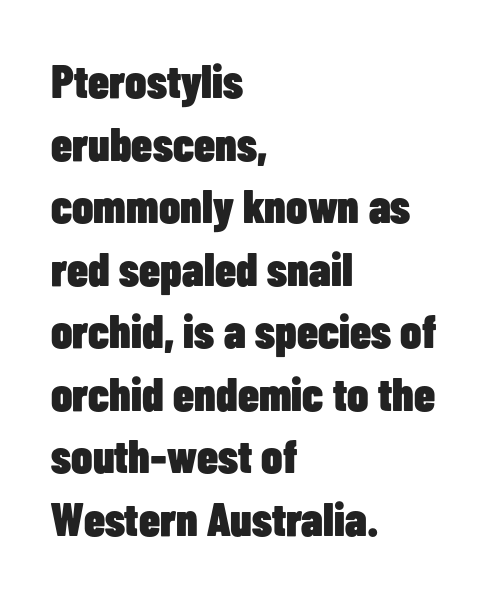
Unlike a traditional serif, this face leaves its strokes unadorned. Think of a printed novel: that variable character pitch is what you see here. Stroke thickness is high; the sample reads as a true bold. Posture: vertical.
